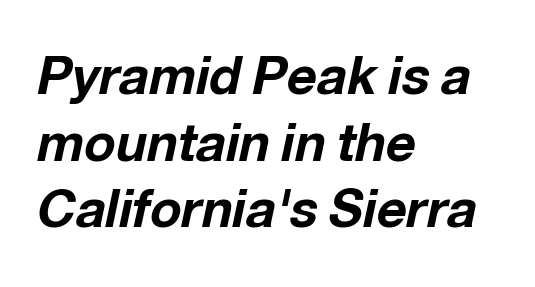
Line beginnings align vertically; line endings do not. Typesetter's note: full bold, strokes at maximum text heaviness. The designer left line spacing at the default. Glyph-to-glyph distance matches everyday printed text.
